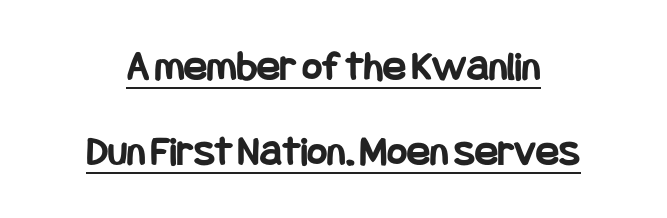
The image shows 43 px bold, condensed sans-serif type, upright; set loose line spacing (1.98x), normal letter spacing, underlined; low stroke contrast and a large x-height.
